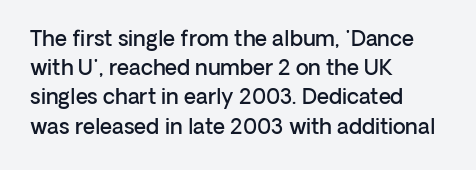
The image shows 21 px text type, upright; set left-aligned, normal line spacing (1.39x), normal letter spacing, not underlined.
